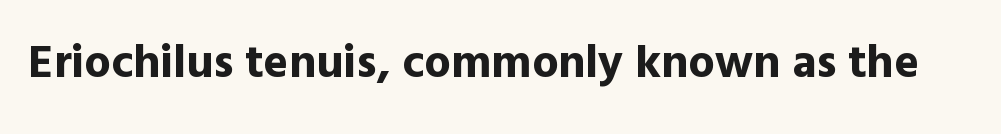
Every stem runs plumb, perpendicular to the baseline. The letters carry no serifs — their stems end cleanly without finishing strokes. Honestly, the letter spacing is just normal — you wouldn't notice it. No word sits above an underline. Emphasis by weight is at full strength: bold. Is this a fixed-width face? No — the glyphs have proportional, varying widths.
